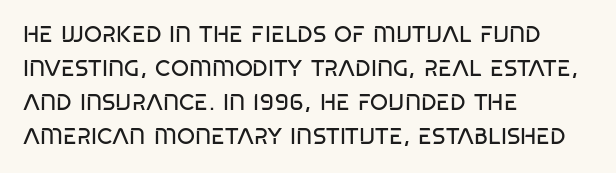
Short note: letters normally spaced. The glyphs are unaccompanied by any horizontal stroke below them. Horizontal bands of white between lines are of average thickness. Where is the straight margin? On the left.
